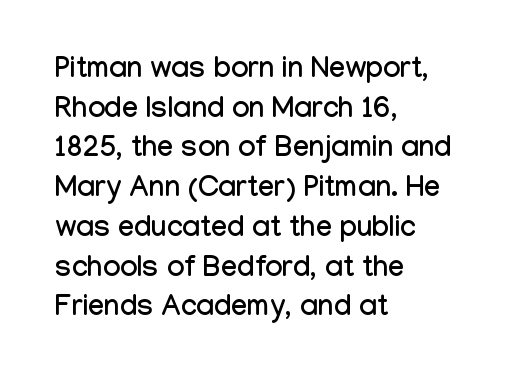
Q: Is the text italic (slanted)? A: No, it is upright.
Q: Is the typeface a serif or a sans-serif typeface? A: Sans-serif.
Q: Is the text underlined? A: No.
Q: How is the paragraph aligned? A: Left-aligned.
Q: Is the spacing between letters normal or unusually wide? A: Normal.
Q: Is the spacing between lines tight, normal or loose? A: Normal.
Q: Width (condensed, normal, or wide)? A: Condensed.
Q: Stroke contrast? A: Low.
Q: x-height? A: Medium.
Q: Monospaced? A: No.
